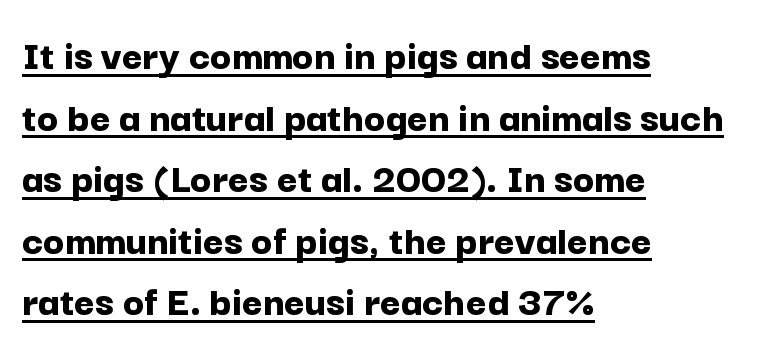
{"serif": "no", "italic": "no", "bold": "yes", "weight": "bold", "width": "normal", "stroke_contrast": "low", "x_height": "medium", "monospaced": "no", "underline": "yes", "align": "left", "line_spacing": "normal", "line_spacing_ratio": 1.4, "letter_spacing": "normal", "letter_spacing_em": 0.0, "glyph_px": 44}
